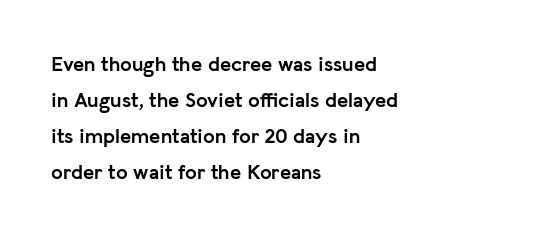
The image shows 21 px bold type, upright; set left-aligned, line spacing 1.72x, normal letter spacing, not underlined.
